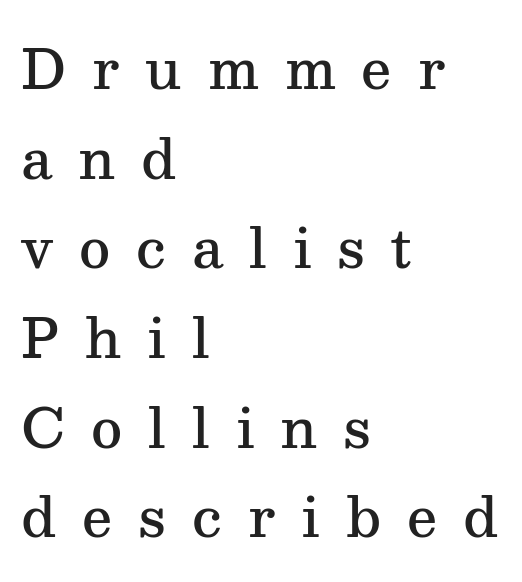
The words here are not underlined. The letters are spread apart with noticeably loose tracking. Posture: straight, roman, zero tilt. Short and long lines alike share a common starting point at left. The face used here is proportionally spaced, like ordinary book or web type.
